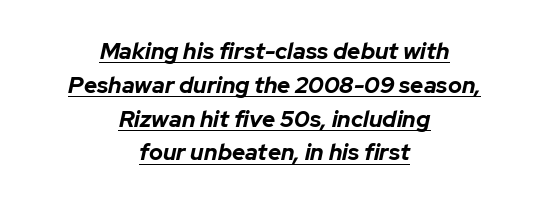
Typeset on center — no edge is straight. A dark, heavy texture on the line: the type is bold. Leading: standard. The tracking reads as untouched default to a designer's eye.
